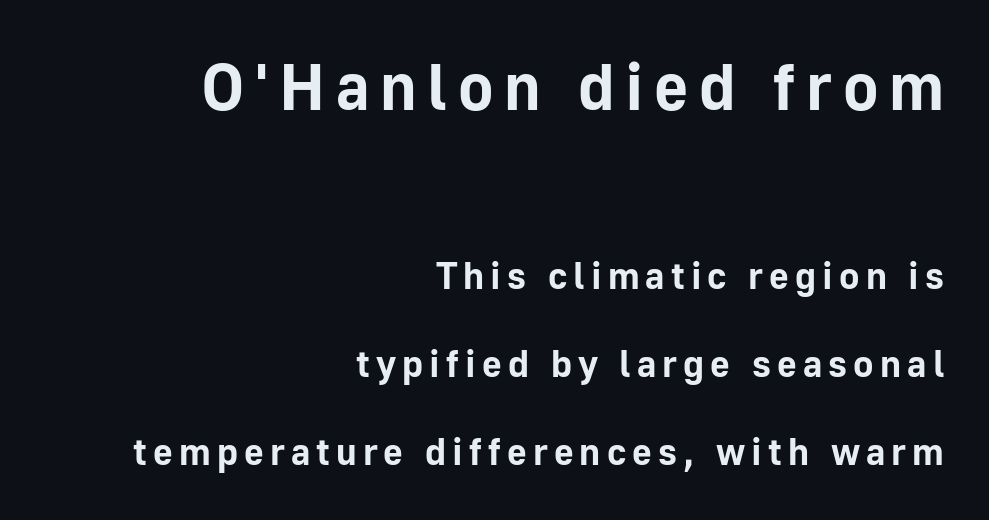
{"serif": "no", "italic": "no", "bold": "yes", "weight": "bold", "width": "normal", "stroke_contrast": "low", "x_height": "medium", "monospaced": "no", "underline": "no", "align": "right", "line_spacing": "loose", "line_spacing_ratio": 2.32, "larger_block": "first", "size_ratio": 1.74, "glyph_px": 66}
